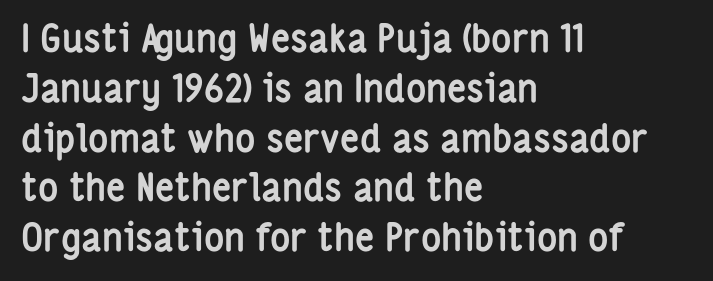
The axis of the letterforms is exactly vertical. The lines sit at an ordinary, default distance from one another. This sample uses a sans-serif face. Horizontally, the lines are justified to the leading edge only. Look at the tracking — it's just the regular setting, nothing added.
